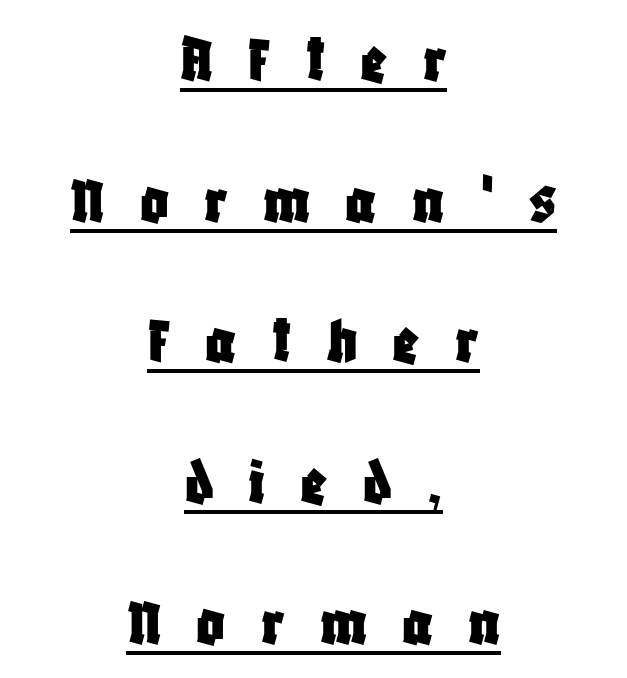
Q: Is the text italic (slanted)? A: No, it is upright.
Q: Is the typeface a serif or a sans-serif typeface? A: Sans-serif.
Q: Is the text underlined? A: Yes.
Q: How is the paragraph aligned? A: Centered.
Q: Is the spacing between letters normal or unusually wide? A: Unusually wide.
Q: Is the spacing between lines tight, normal or loose? A: Loose.
Q: Width (condensed, normal, or wide)? A: Condensed.
Q: Stroke contrast? A: Low.
Q: x-height? A: Large.
Q: Monospaced? A: No.
